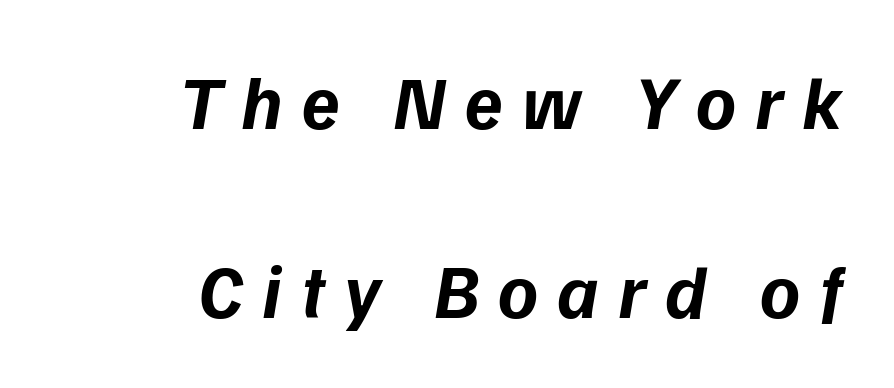
Q: Is the text bold? A: Yes.
Q: Is the typeface a serif or a sans-serif typeface? A: Sans-serif.
Q: Is the text underlined? A: No.
Q: How is the paragraph aligned? A: Right-aligned.
Q: Is the spacing between letters normal or unusually wide? A: Unusually wide.
Q: Is the spacing between lines tight, normal or loose? A: Loose.
Q: Width (condensed, normal, or wide)? A: Normal.
Q: Stroke contrast? A: Low.
Q: x-height? A: Medium.
Q: Monospaced? A: No.
